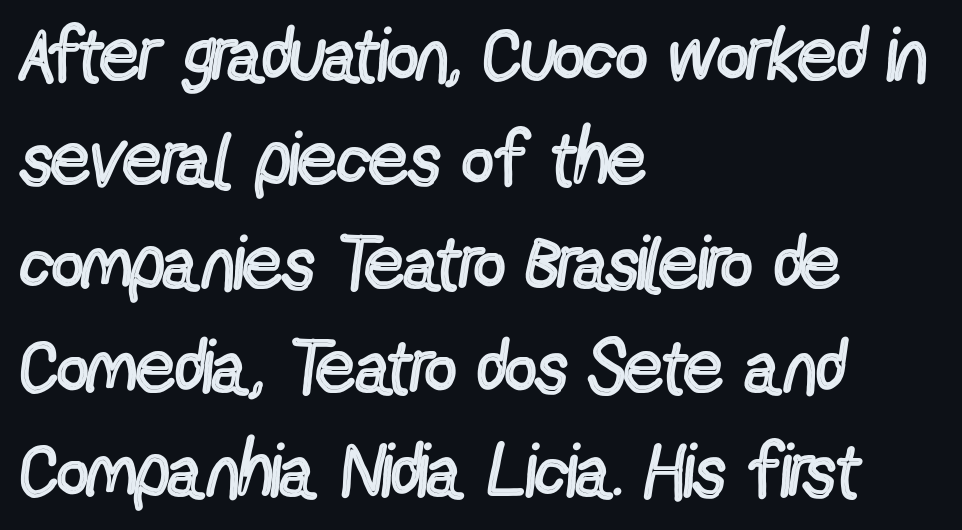
Tracking value appears to be zero — textbook default spacing. Which margin do the lines hug? The left one — the right edge is uneven. The passage shown is not underscored anywhere. The rows are spaced the way most documents space them. Here the designer chose a conventional face with non-uniform glyph widths. Stems and bowls with no extra thickness — not bold.
